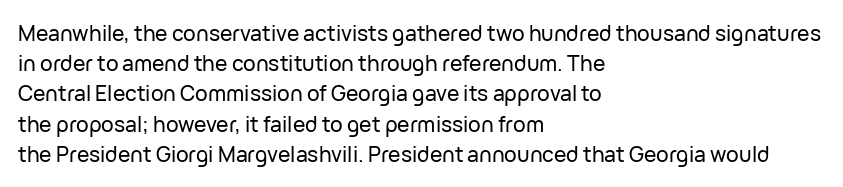
The lines sit at an ordinary, default distance from one another. In terms of posture, this sample is upright. What stands out about the letter spacing? Nothing — it is the standard amount. Leftover space on each line is placed entirely after the last word. Check the space under the baseline: it is left empty.
